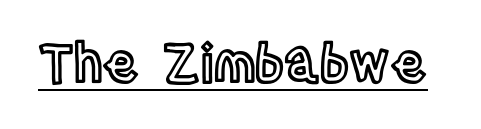
{"italic": "no", "width": "condensed", "x_height": "large", "monospaced": "no", "underline": "yes", "letter_spacing": "normal", "letter_spacing_em": 0.0, "glyph_px": 52}
